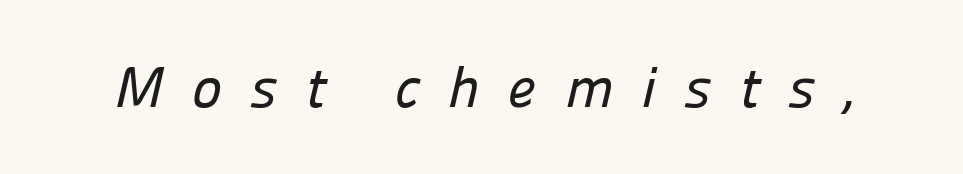
Q: Is the typeface a serif or a sans-serif typeface? A: Sans-serif.
Q: Is the text underlined? A: No.
Q: Is the spacing between letters normal or unusually wide? A: Unusually wide.
Q: Width (condensed, normal, or wide)? A: Normal.
Q: Stroke contrast? A: Low.
Q: x-height? A: Medium.
Q: Monospaced? A: No.
